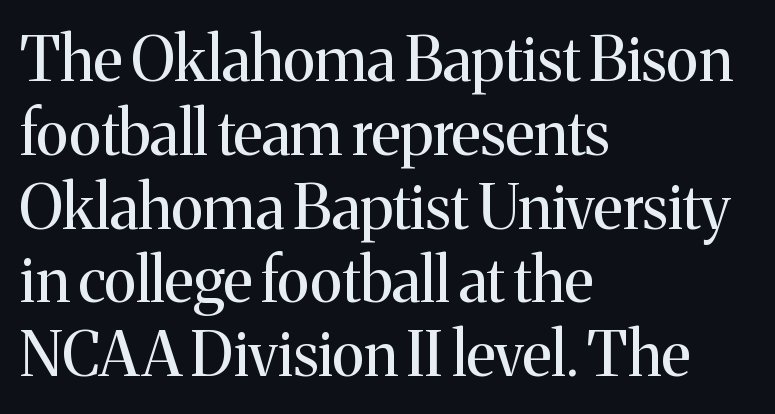
{"serif": "yes", "italic": "no", "bold": "no", "weight": "regular", "width": "normal", "stroke_contrast": "medium", "x_height": "medium", "monospaced": "no", "underline": "no", "align": "left", "line_spacing_ratio": 1.21, "letter_spacing": "normal", "letter_spacing_em": 0.0, "glyph_px": 61}
